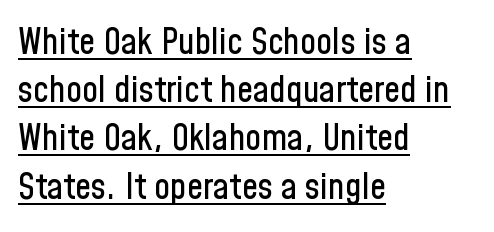
{"serif": "no", "italic": "no", "width": "condensed", "stroke_contrast": "low", "x_height": "medium", "monospaced": "no", "underline": "yes", "align": "left", "line_spacing": "normal", "line_spacing_ratio": 1.34, "letter_spacing": "normal", "letter_spacing_em": 0.0, "glyph_px": 36}
